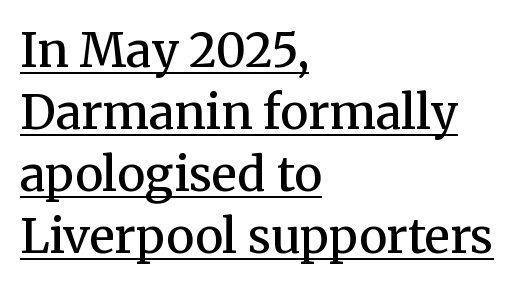
{"serif": "yes", "italic": "no", "bold": "semi", "weight": "semibold", "width": "normal", "stroke_contrast": "medium", "x_height": "medium", "monospaced": "no", "underline": "yes", "align": "left", "line_spacing": "normal", "line_spacing_ratio": 1.32, "letter_spacing": "normal", "letter_spacing_em": 0.0, "glyph_px": 47}
